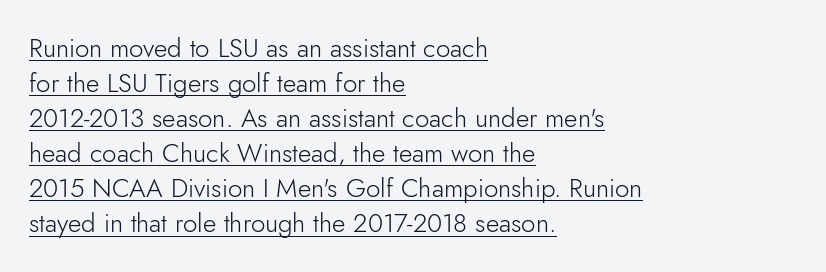
{"italic": "no", "bold": "no", "underline": "yes", "align": "left", "line_spacing": "normal", "line_spacing_ratio": 1.35, "letter_spacing": "normal", "letter_spacing_em": 0.0, "glyph_px": 26}
